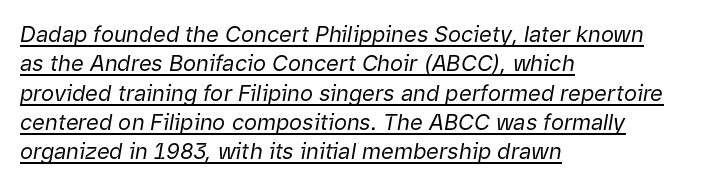
The image shows 22 px text type, italic (leaning right); set left-aligned, normal line spacing (1.33x), normal letter spacing, underlined.
